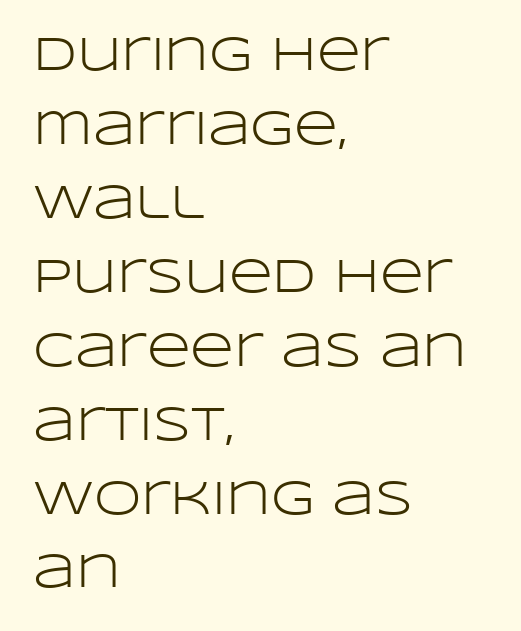
{"serif": "no", "italic": "no", "bold": "no", "weight": "light", "width": "wide", "stroke_contrast": "low", "x_height": "large", "monospaced": "no", "underline": "no", "align": "left", "line_spacing": "normal", "line_spacing_ratio": 1.54, "letter_spacing": "normal", "letter_spacing_em": 0.0, "glyph_px": 48}
